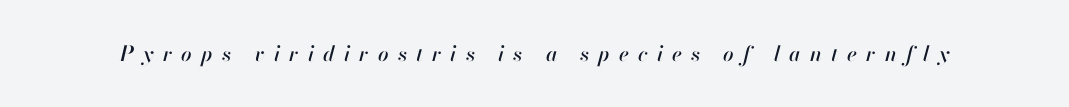
Q: Is the text italic (slanted)? A: Yes, it leans right by about 13 degrees.
Q: Is the text underlined? A: No.
Q: Is the spacing between letters normal or unusually wide? A: Unusually wide.
